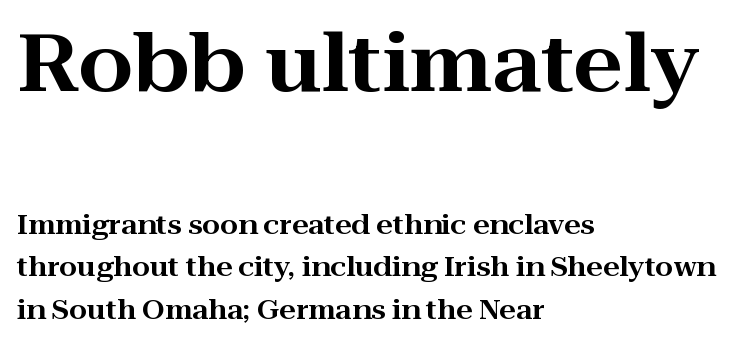
Q: Is the text italic (slanted)? A: No, it is upright.
Q: Is the typeface a serif or a sans-serif typeface? A: Serif.
Q: Is the text underlined? A: No.
Q: How is the paragraph aligned? A: Left-aligned.
Q: Is the spacing between letters normal or unusually wide? A: Normal.
Q: Is the spacing between lines tight, normal or loose? A: Normal.
Q: Which block of text is set in a larger size, the first (top) or the second (bottom)? A: The first (top) one.
Q: Width (condensed, normal, or wide)? A: Wide.
Q: Stroke contrast? A: High.
Q: x-height? A: Medium.
Q: Monospaced? A: No.
